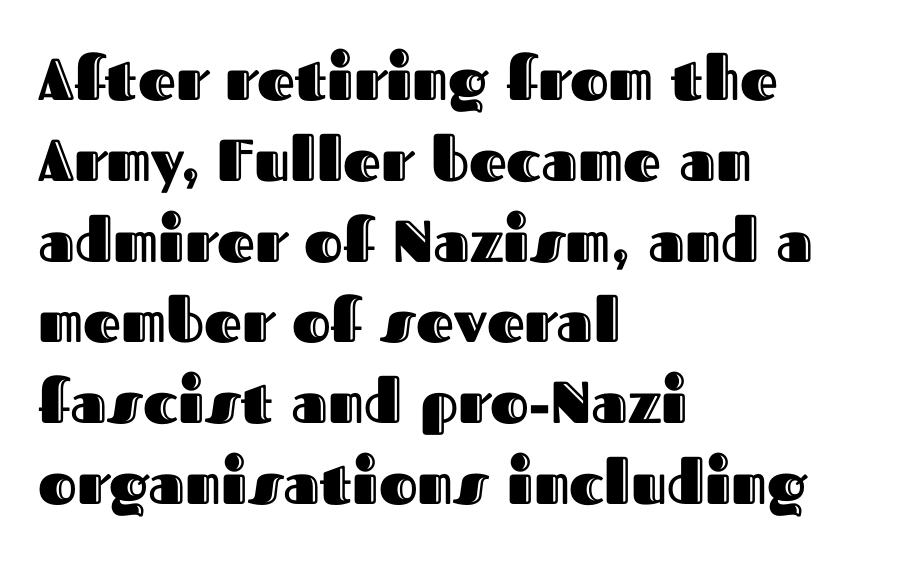
{"italic": "no", "width": "normal", "x_height": "medium", "monospaced": "no", "underline": "no", "align": "left", "line_spacing": "normal", "line_spacing_ratio": 1.37, "letter_spacing": "normal", "letter_spacing_em": 0.0, "glyph_px": 59}
